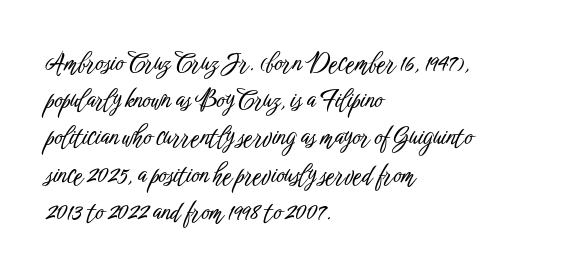
The image shows 25 px text type; set left-aligned, normal line spacing (1.49x), normal letter spacing, not underlined.
